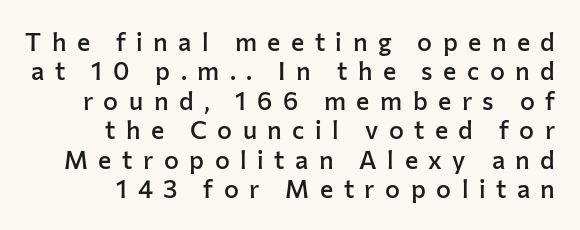
Anything drawn beneath the words? Only blank space. You could only call the tracking loose — the letters float apart. Is the block centered? No — it sits flush against the right margin. Posture: vertical.
